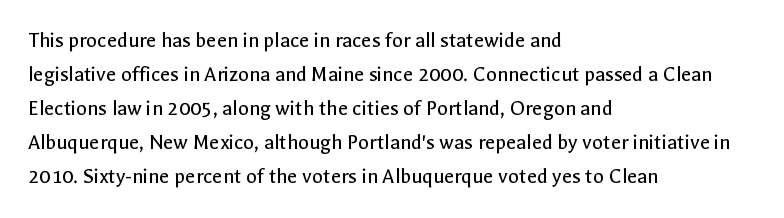
Q: Is the text bold? A: No.
Q: Is the text italic (slanted)? A: No, it is upright.
Q: Is the text underlined? A: No.
Q: How is the paragraph aligned? A: Left-aligned.
Q: Is the spacing between letters normal or unusually wide? A: Normal.
Q: Is the spacing between lines tight, normal or loose? A: Normal.
